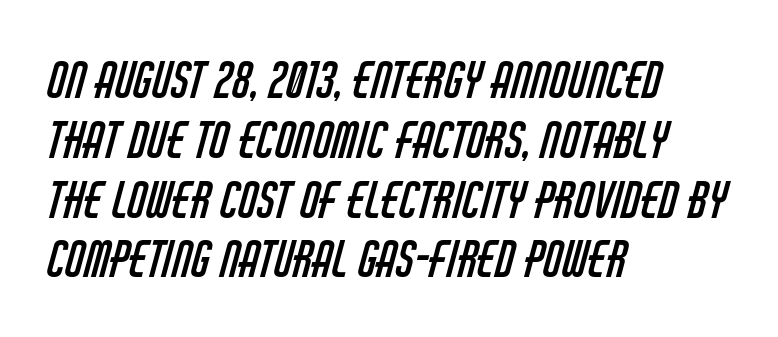
Q: Is the text bold? A: No.
Q: Is the typeface a serif or a sans-serif typeface? A: Sans-serif.
Q: Is the text underlined? A: No.
Q: How is the paragraph aligned? A: Left-aligned.
Q: Is the spacing between letters normal or unusually wide? A: Normal.
Q: Width (condensed, normal, or wide)? A: Condensed.
Q: Stroke contrast? A: Low.
Q: x-height? A: Large.
Q: Monospaced? A: No.
